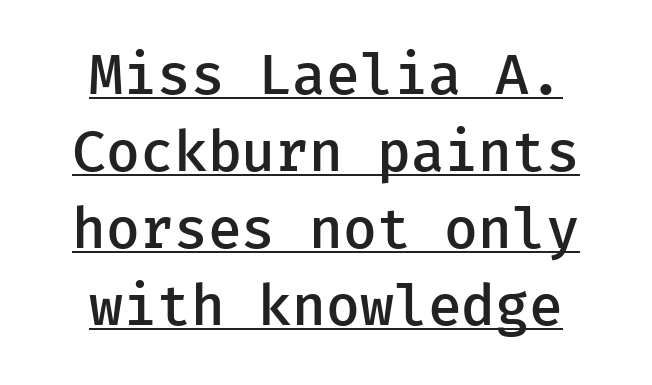
The letterforms sit shoulder to shoulder at normal distance. The lettering is marked with a stroke running underneath it. The vertical gap from one line to the next is medium. Does the copy run flush right? No — it is centered line by line. Emphasis by weight is partial: semibold. What kind of face is this? One without serifs — a sans.
